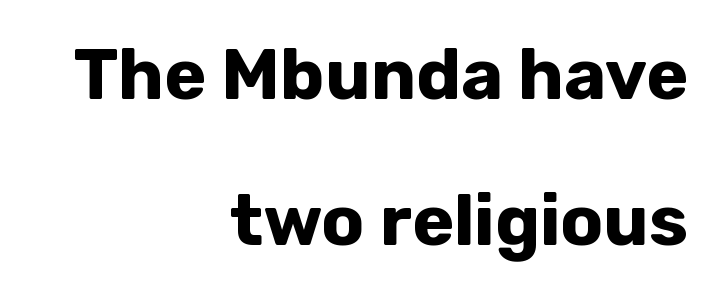
{"serif": "no", "italic": "no", "bold": "yes", "weight": "bold", "width": "normal", "stroke_contrast": "low", "x_height": "medium", "monospaced": "no", "underline": "no", "align": "right", "line_spacing": "loose", "line_spacing_ratio": 2.06, "letter_spacing": "normal", "letter_spacing_em": 0.0, "glyph_px": 71}
